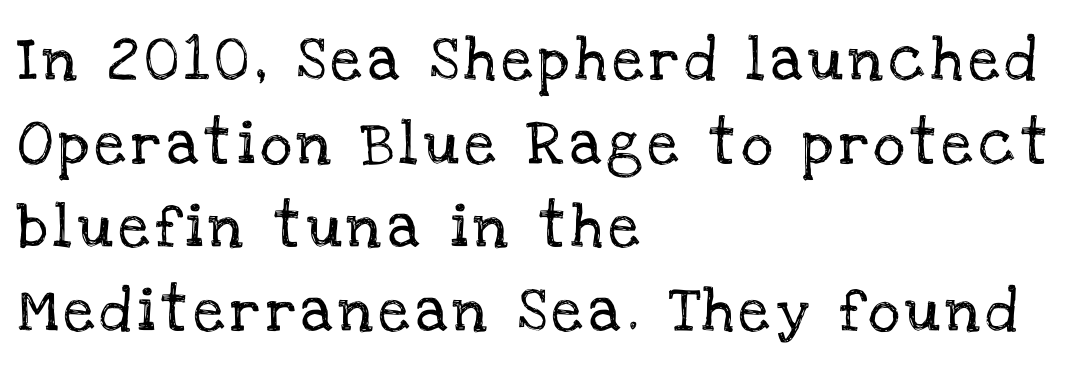
{"serif": "yes", "italic": "no", "width": "normal", "stroke_contrast": "low", "x_height": "large", "monospaced": "no", "underline": "no", "align": "left", "line_spacing": "loose", "line_spacing_ratio": 1.9, "glyph_px": 44}
